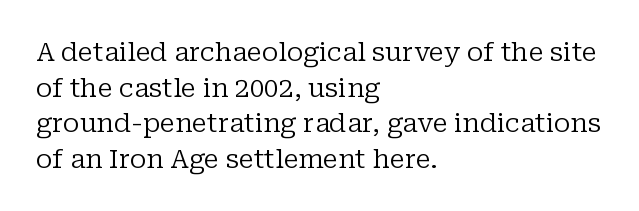
Q: Is the text bold? A: No.
Q: Is the text italic (slanted)? A: No, it is upright.
Q: Is the text underlined? A: No.
Q: How is the paragraph aligned? A: Left-aligned.
Q: Is the spacing between letters normal or unusually wide? A: Normal.
Q: Is the spacing between lines tight, normal or loose? A: Normal.
